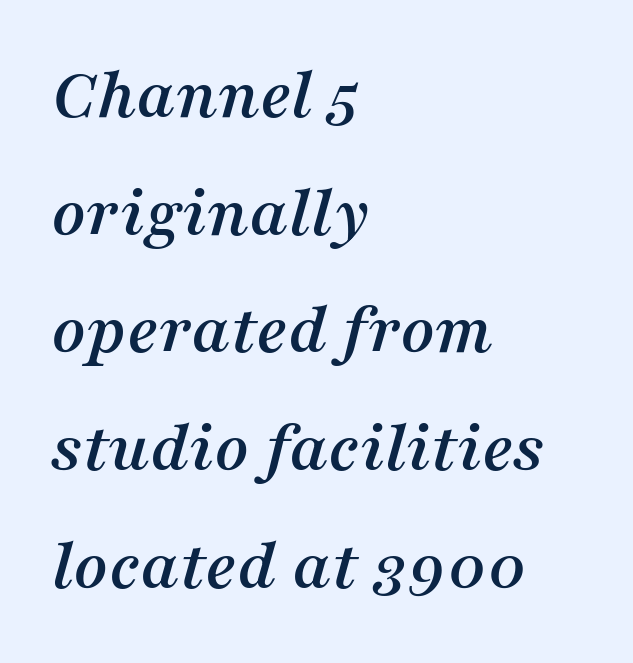
{"serif": "yes", "italic": "yes", "lean": "right", "slant_degrees": 16, "width": "normal", "stroke_contrast": "medium", "x_height": "medium", "monospaced": "no", "underline": "no", "align": "left", "line_spacing": "normal", "line_spacing_ratio": 1.59, "letter_spacing": "normal", "letter_spacing_em": 0.0, "glyph_px": 74}
